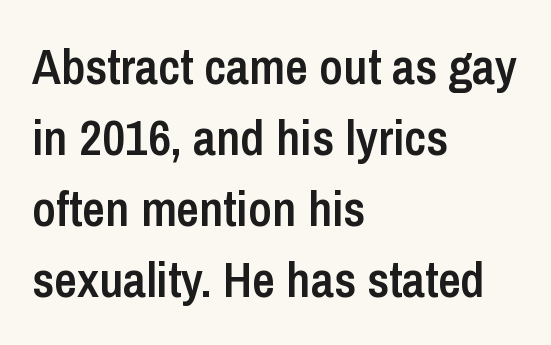
The image shows 50 px semibold, condensed sans-serif type, upright; set left-aligned, normal line spacing (1.42x), normal letter spacing, not underlined; low stroke contrast and a medium x-height.
